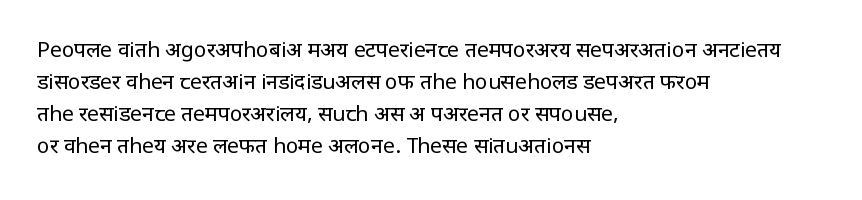
Is the block centered? No — it sits flush against the left margin. Honestly, the row spacing looks completely unremarkable. Check under the words: just untouched page. Ascenders rise straight up at ninety degrees. Nobody touched the tracking dial on this one.
